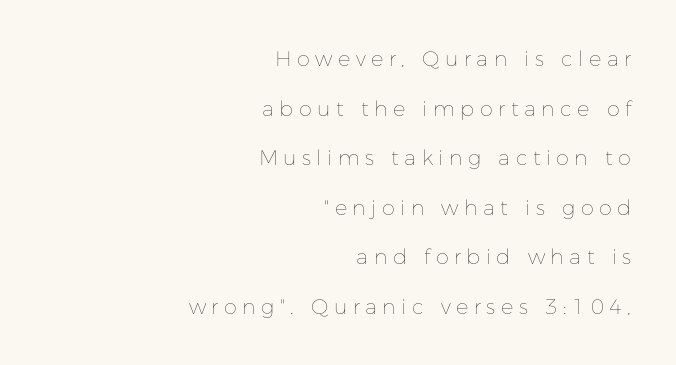
Q: Is the text bold? A: No.
Q: Is the text italic (slanted)? A: No, it is upright.
Q: Is the text underlined? A: No.
Q: How is the paragraph aligned? A: Right-aligned.
Q: Is the spacing between letters normal or unusually wide? A: Unusually wide.
Q: Is the spacing between lines tight, normal or loose? A: Loose.
